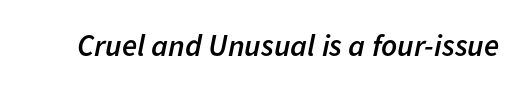
{"italic": "yes", "lean": "right", "slant_degrees": 11, "bold": "semi", "weight": "semibold", "width": "normal", "stroke_contrast": "low", "x_height": "medium", "monospaced": "no", "underline": "no", "letter_spacing": "normal", "letter_spacing_em": 0.0, "glyph_px": 31}
